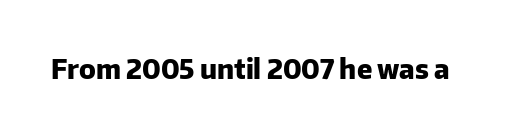
{"italic": "no", "bold": "yes", "underline": "no", "letter_spacing": "normal", "letter_spacing_em": 0.0, "glyph_px": 27}
